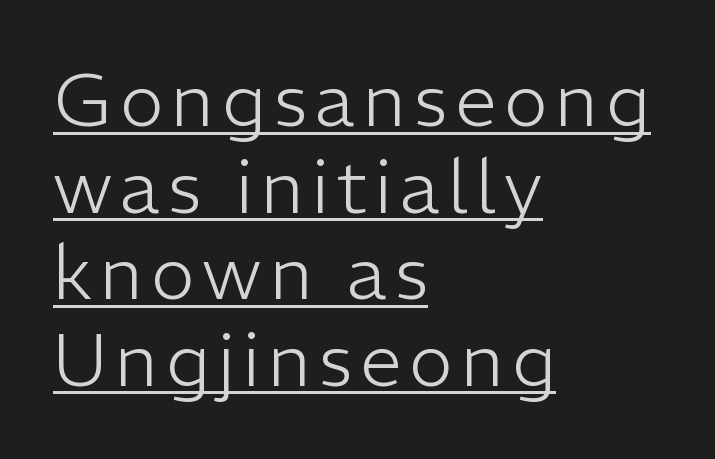
These lines are rendered in a variable-pitch font. Stem width sits at or under what a default text font uses. Decoration check: the copy is underlined. The type sits square on the baseline with zero lean. This rendering employs a face without finishing strokes, i.e., a sans-serif. Visually the block forms a straight wall on the left and a jagged coastline on the right.
